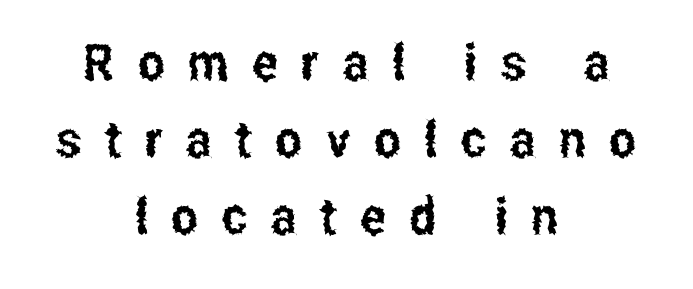
Q: Is the text italic (slanted)? A: No, it is upright.
Q: Is the typeface a serif or a sans-serif typeface? A: Sans-serif.
Q: Is the text underlined? A: No.
Q: How is the paragraph aligned? A: Centered.
Q: Is the spacing between letters normal or unusually wide? A: Unusually wide.
Q: Is the spacing between lines tight, normal or loose? A: Normal.
Q: Width (condensed, normal, or wide)? A: Condensed.
Q: Stroke contrast? A: Low.
Q: x-height? A: Medium.
Q: Monospaced? A: No.
